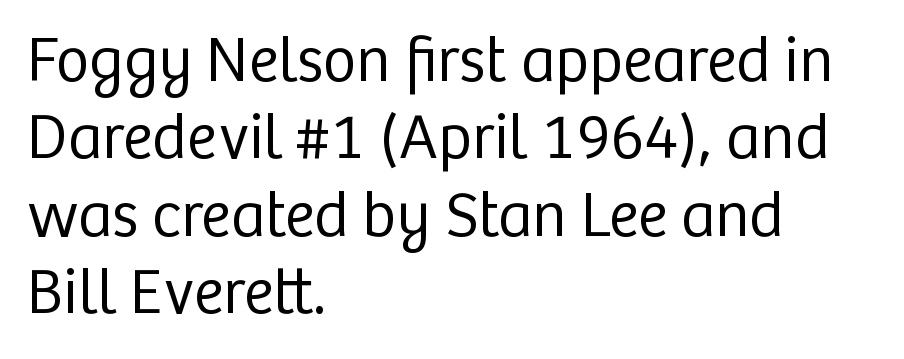
The image shows 64 px regular-weight sans-serif type, upright; set left-aligned, line spacing 1.21x, normal letter spacing, not underlined; low stroke contrast and a medium x-height.
